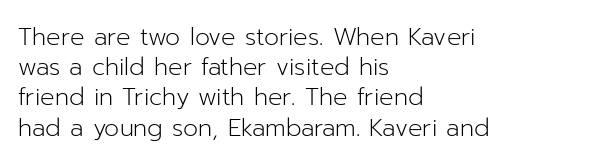
{"italic": "no", "bold": "no", "underline": "no", "align": "left", "line_spacing": "normal", "line_spacing_ratio": 1.26, "letter_spacing": "normal", "letter_spacing_em": 0.0, "glyph_px": 24}
